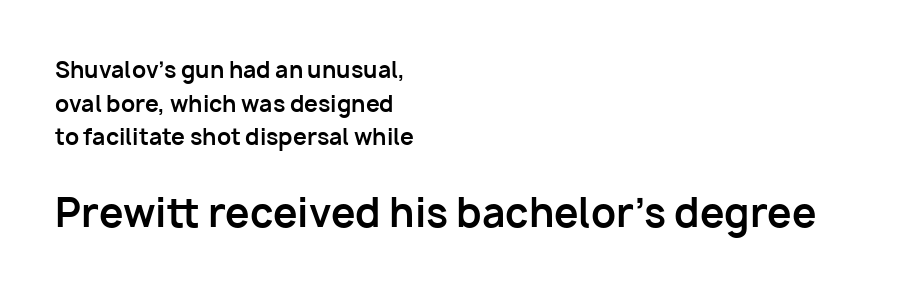
{"serif": "no", "italic": "no", "bold": "yes", "weight": "bold", "width": "normal", "stroke_contrast": "low", "x_height": "medium", "monospaced": "no", "underline": "no", "align": "left", "line_spacing": "normal", "line_spacing_ratio": 1.53, "letter_spacing": "normal", "letter_spacing_em": 0.0, "larger_block": "second", "size_ratio": 1.77, "glyph_px": 39}
